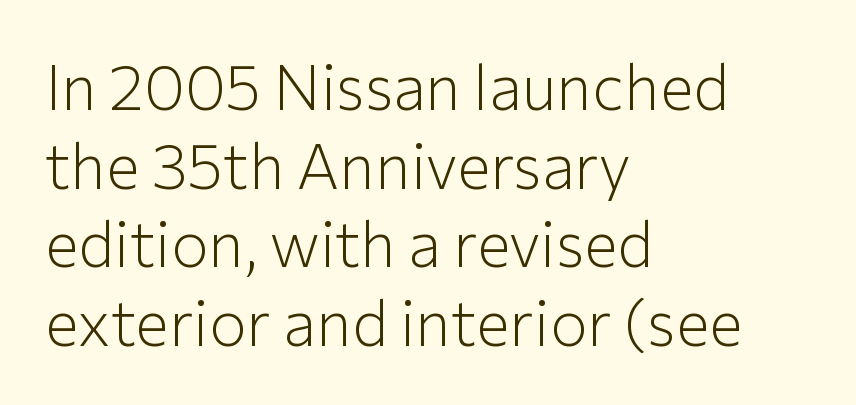
{"serif": "no", "italic": "no", "bold": "no", "weight": "light", "width": "normal", "stroke_contrast": "low", "x_height": "medium", "monospaced": "no", "underline": "no", "align": "left", "line_spacing": "normal", "line_spacing_ratio": 1.25, "letter_spacing": "normal", "letter_spacing_em": 0.0, "glyph_px": 63}
